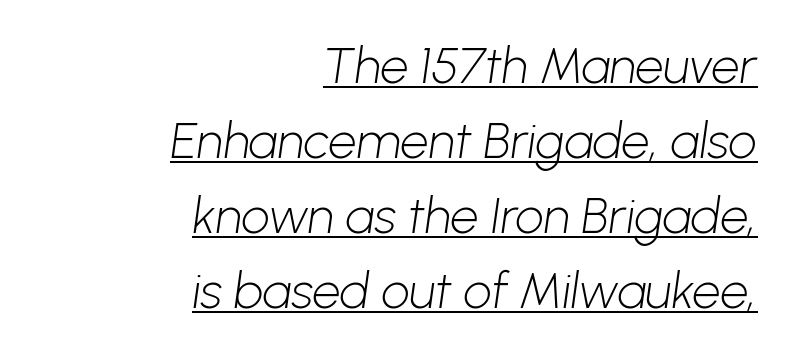
{"serif": "no", "bold": "no", "weight": "light", "width": "normal", "stroke_contrast": "low", "x_height": "medium", "monospaced": "no", "underline": "yes", "align": "right", "line_spacing": "normal", "line_spacing_ratio": 1.5, "letter_spacing": "normal", "letter_spacing_em": 0.0, "glyph_px": 50}
